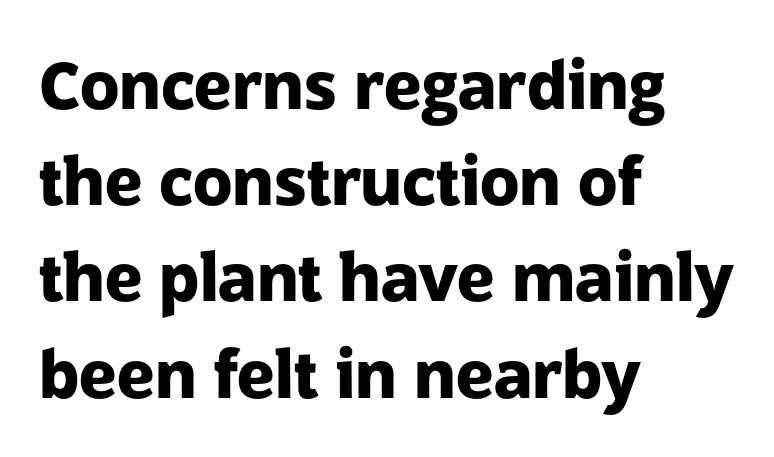
The image shows 65 px heavy sans-serif type, upright; set left-aligned, normal line spacing (1.48x), normal letter spacing, not underlined; low stroke contrast and a medium x-height.
